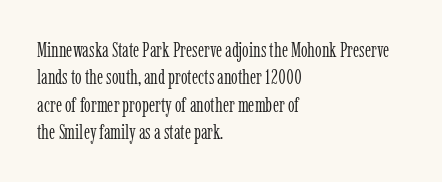
The image shows 21 px text type, upright; set left-aligned, normal line spacing (1.3x), normal letter spacing, not underlined.
